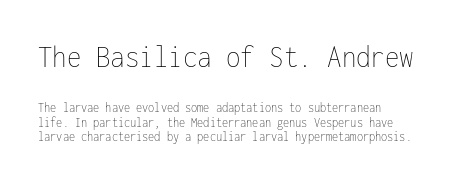
Q: Is the text bold? A: No.
Q: Is the text italic (slanted)? A: No, it is upright.
Q: Is the text underlined? A: No.
Q: How is the paragraph aligned? A: Left-aligned.
Q: Is the spacing between letters normal or unusually wide? A: Normal.
Q: Is the spacing between lines tight, normal or loose? A: Tight.
Q: Which block of text is set in a larger size, the first (top) or the second (bottom)? A: The first (top) one.
Q: Width (condensed, normal, or wide)? A: Condensed.
Q: Stroke contrast? A: Low.
Q: x-height? A: Medium.
Q: Monospaced? A: Yes.
